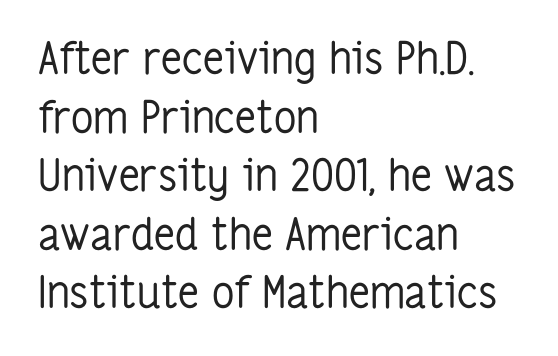
Stems here are at most as thick as an everyday book face. Honestly, the letter spacing is just normal — you wouldn't notice it. These lines were composed using upright roman letters. Horizontally, the lines are justified to the leading edge only. The rendering uses natural spacing where letterforms have individual widths. The line-height multiplier appears to be the usual default.
